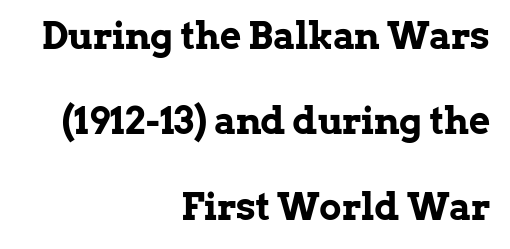
{"serif": "yes", "italic": "no", "bold": "yes", "weight": "bold", "width": "normal", "stroke_contrast": "low", "x_height": "medium", "monospaced": "no", "underline": "no", "align": "right", "line_spacing": "loose", "line_spacing_ratio": 2.31, "letter_spacing": "normal", "letter_spacing_em": 0.0, "glyph_px": 37}
